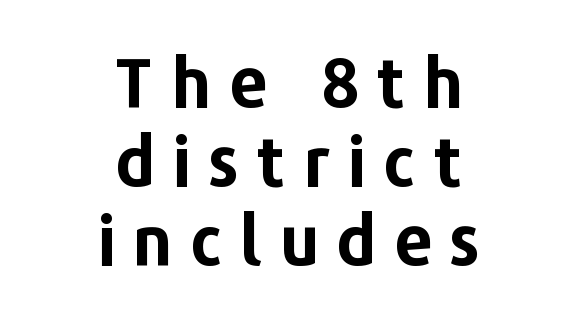
Varying glyph widths throughout — classic text-font behaviour. No italicization has been applied; the sample stays upright. Decoration check: the copy has no underline. The rendering inserts visible extra space after every character. You can tell from the bare stems that sans-serif type was used. Does the weight exceed regular? Yes, all the way to bold.
